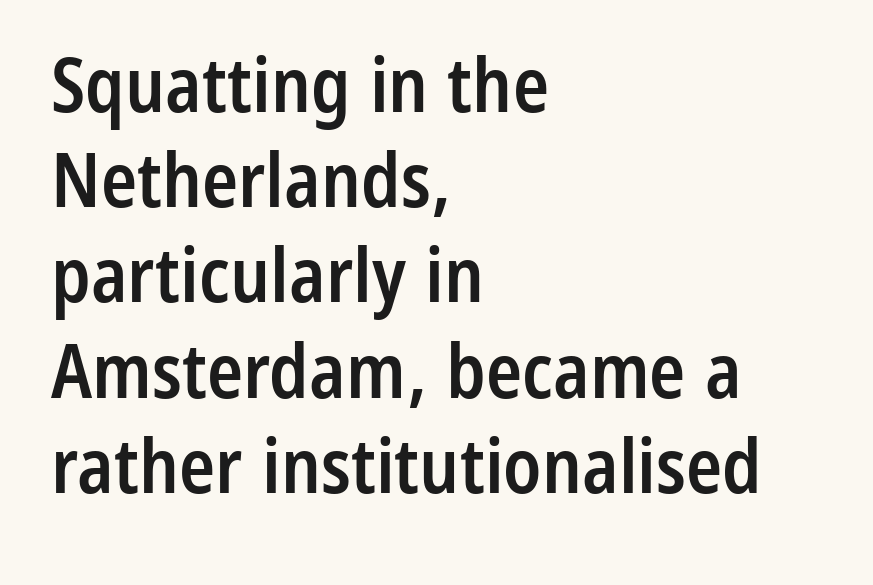
Q: Is the text bold? A: Semi-bold.
Q: Is the text italic (slanted)? A: No, it is upright.
Q: Is the typeface a serif or a sans-serif typeface? A: Sans-serif.
Q: Is the text underlined? A: No.
Q: How is the paragraph aligned? A: Left-aligned.
Q: Is the spacing between letters normal or unusually wide? A: Normal.
Q: Is the spacing between lines tight, normal or loose? A: Normal.
Q: Width (condensed, normal, or wide)? A: Condensed.
Q: Stroke contrast? A: Low.
Q: x-height? A: Medium.
Q: Monospaced? A: No.
